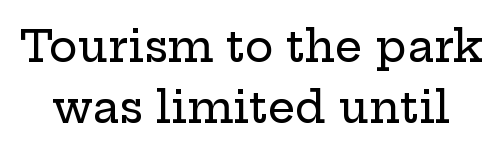
Tall strokes in this sample are plumb rather than angled. Descender tails drop into unmarked territory. Is the letter spacing exaggerated? No — it looks like the ordinary default. Summary of vertical rhythm: regular, with standard interline spacing. Font category for this specimen: serif.
